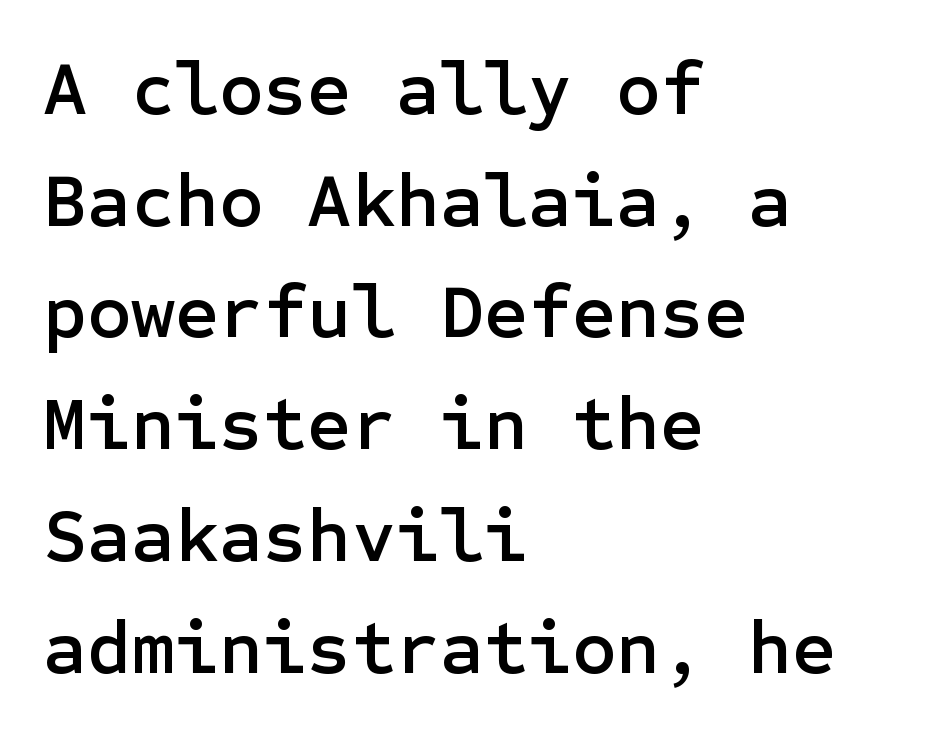
The image shows 76 px sans-serif type, upright; set left-aligned, normal line spacing (1.47x), normal letter spacing, not underlined; low stroke contrast and a medium x-height.
